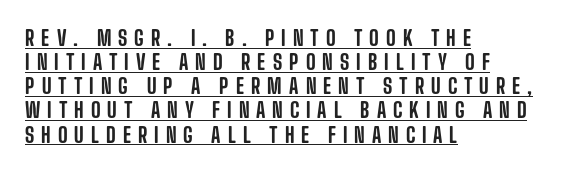
The image shows 21 px text type, upright; set left-aligned, tight line spacing (1.15x), unusually wide letter spacing (+0.33 em), underlined.
